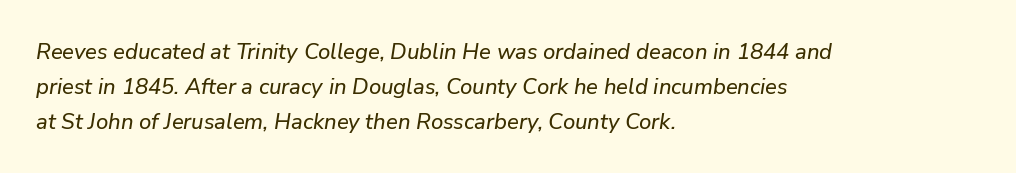
The image shows 22 px text type, italic (leaning right); set left-aligned, normal line spacing (1.59x), normal letter spacing, not underlined.
